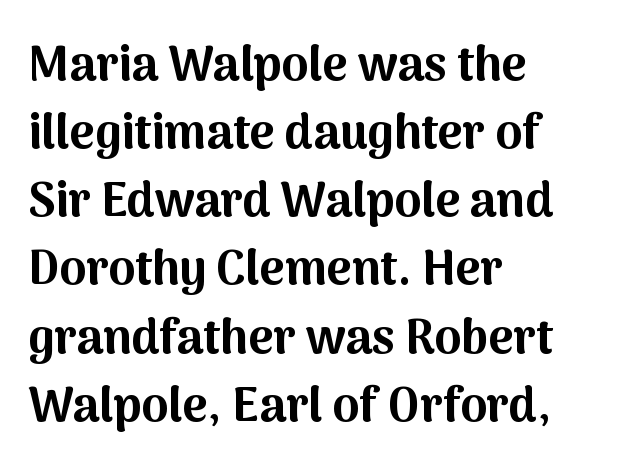
Q: Is the text bold? A: Yes.
Q: Is the text italic (slanted)? A: No, it is upright.
Q: Is the typeface a serif or a sans-serif typeface? A: Sans-serif.
Q: Is the text underlined? A: No.
Q: How is the paragraph aligned? A: Left-aligned.
Q: Is the spacing between letters normal or unusually wide? A: Normal.
Q: Is the spacing between lines tight, normal or loose? A: Normal.
Q: Width (condensed, normal, or wide)? A: Normal.
Q: Stroke contrast? A: Medium.
Q: x-height? A: Medium.
Q: Monospaced? A: No.
